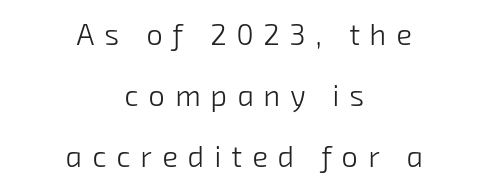
{"serif": "no", "bold": "no", "weight": "light", "width": "normal", "stroke_contrast": "low", "x_height": "medium", "monospaced": "no", "underline": "no", "align": "center", "line_spacing": "loose", "line_spacing_ratio": 2.11, "letter_spacing": "wide", "letter_spacing_em": 0.35, "glyph_px": 29}
